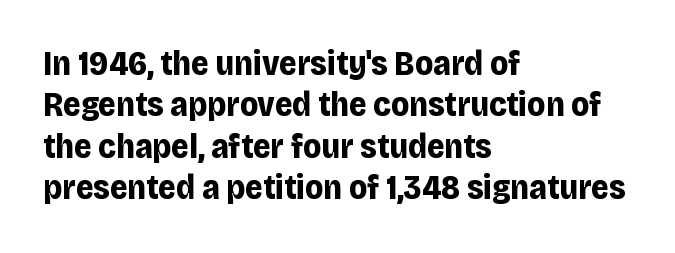
{"serif": "no", "italic": "no", "bold": "yes", "weight": "bold", "width": "normal", "stroke_contrast": "low", "x_height": "large", "monospaced": "no", "underline": "no", "align": "left", "line_spacing_ratio": 1.22, "letter_spacing": "normal", "letter_spacing_em": 0.0, "glyph_px": 34}
